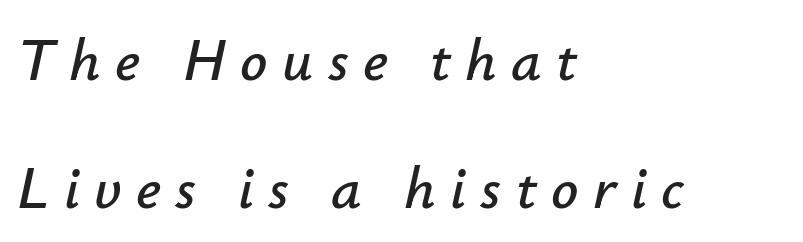
The image shows 60 px text type, italic (leaning right); set left-aligned, loose line spacing (2.13x), unusually wide letter spacing (+0.24 em), not underlined; low stroke contrast and a small x-height.
